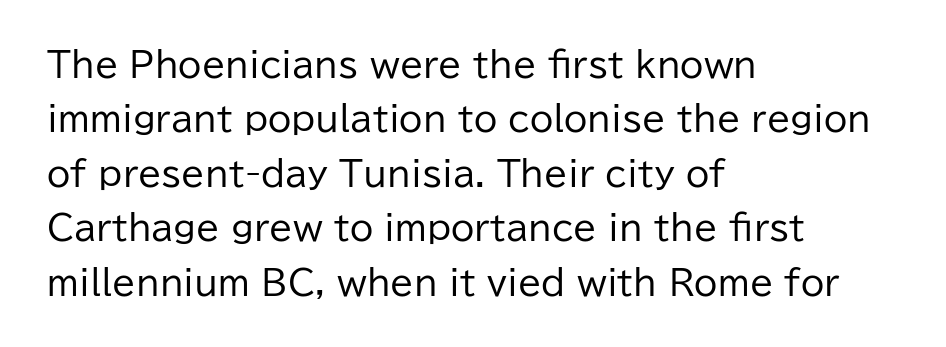
The image shows 34 px regular-weight sans-serif type, upright; set left-aligned, normal line spacing (1.6x), normal letter spacing, not underlined; low stroke contrast and a medium x-height.
